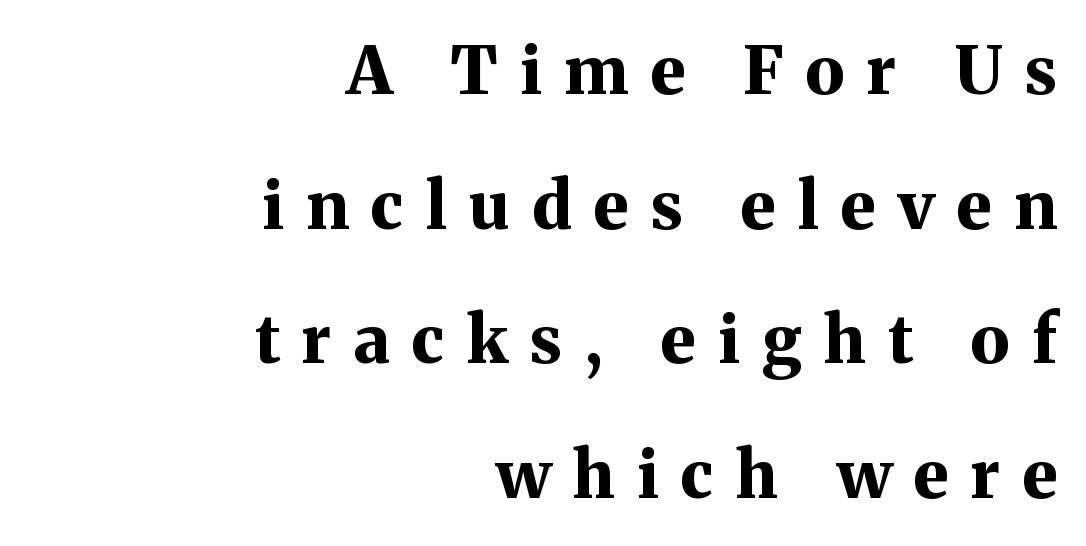
{"serif": "yes", "italic": "no", "bold": "yes", "weight": "bold", "width": "normal", "stroke_contrast": "medium", "x_height": "medium", "monospaced": "no", "underline": "no", "align": "right", "line_spacing": "loose", "line_spacing_ratio": 2.04, "letter_spacing": "wide", "letter_spacing_em": 0.34, "glyph_px": 66}
